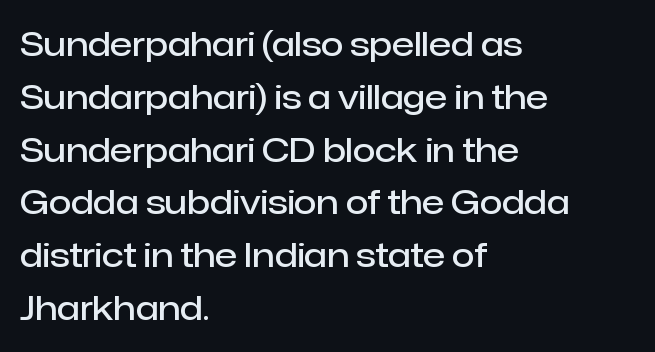
{"serif": "no", "italic": "no", "bold": "semi", "weight": "semibold", "width": "normal", "stroke_contrast": "low", "x_height": "medium", "monospaced": "no", "underline": "no", "align": "left", "line_spacing": "normal", "line_spacing_ratio": 1.6, "letter_spacing": "normal", "letter_spacing_em": 0.0, "glyph_px": 33}
